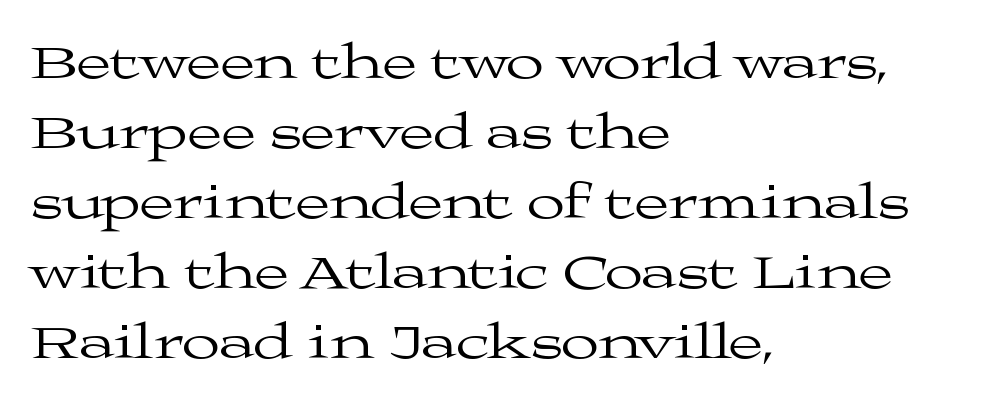
{"serif": "yes", "italic": "no", "bold": "no", "weight": "regular", "width": "wide", "stroke_contrast": "medium", "x_height": "medium", "monospaced": "no", "underline": "no", "align": "left", "line_spacing": "normal", "line_spacing_ratio": 1.4, "letter_spacing": "normal", "letter_spacing_em": 0.0, "glyph_px": 50}
